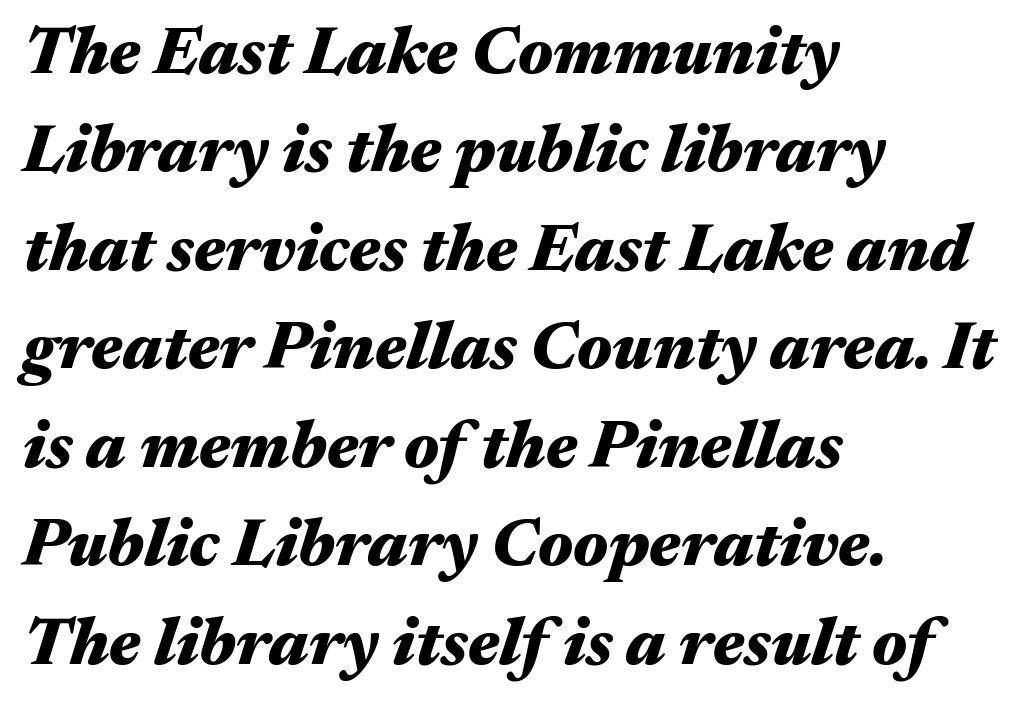
The image shows 67 px heavy, wide type, italic (leaning right); set left-aligned, normal line spacing (1.47x), normal letter spacing, not underlined; medium stroke contrast and a medium x-height.
